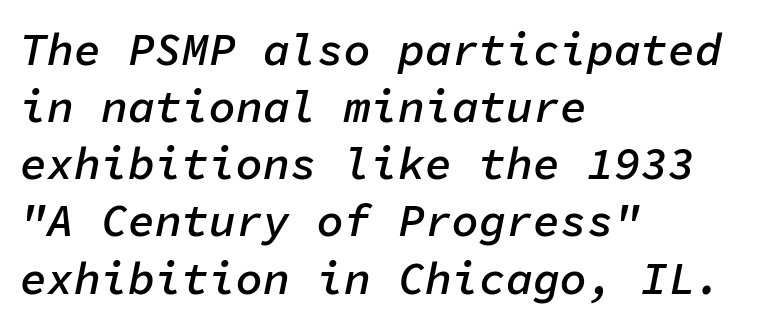
{"italic": "yes", "lean": "right", "slant_degrees": 11, "bold": "semi", "weight": "semibold", "width": "normal", "stroke_contrast": "low", "x_height": "medium", "monospaced": "yes", "underline": "no", "align": "left", "line_spacing": "normal", "line_spacing_ratio": 1.27, "letter_spacing": "normal", "letter_spacing_em": 0.0, "glyph_px": 45}
